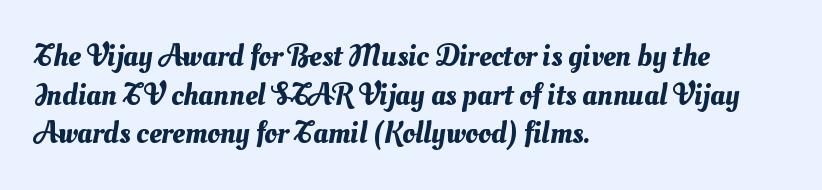
{"width": "normal", "stroke_contrast": "medium", "x_height": "small", "monospaced": "no", "underline": "no", "align": "left", "line_spacing": "normal", "line_spacing_ratio": 1.25, "letter_spacing": "normal", "letter_spacing_em": 0.0, "glyph_px": 31}
